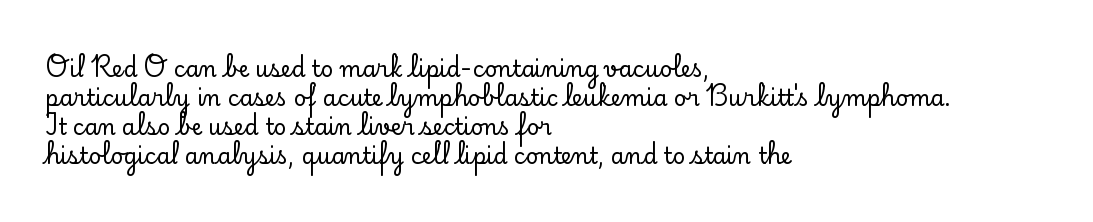
{"italic": "no", "underline": "no", "align": "left", "line_spacing": "normal", "line_spacing_ratio": 1.32, "letter_spacing": "normal", "letter_spacing_em": 0.0, "glyph_px": 22}
